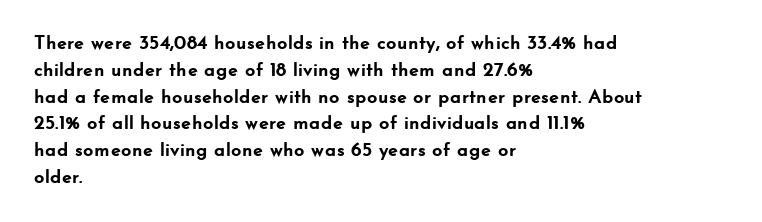
It's the straight-up-and-down kind of type. The letters sit at their default tracking, neither squeezed nor spread. Line starts are locked; line ends wander. This is heavy type, rendered in bold. Baseline-to-baseline distance is the conventional proportion of letter height.
